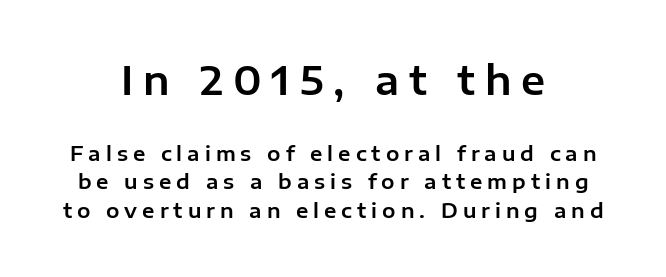
The image shows 39 px sans-serif type, upright; set centered, normal line spacing (1.41x), unusually wide letter spacing (+0.25 em), not underlined; the first (top) block is 1.95x larger; low stroke contrast and a medium x-height.
